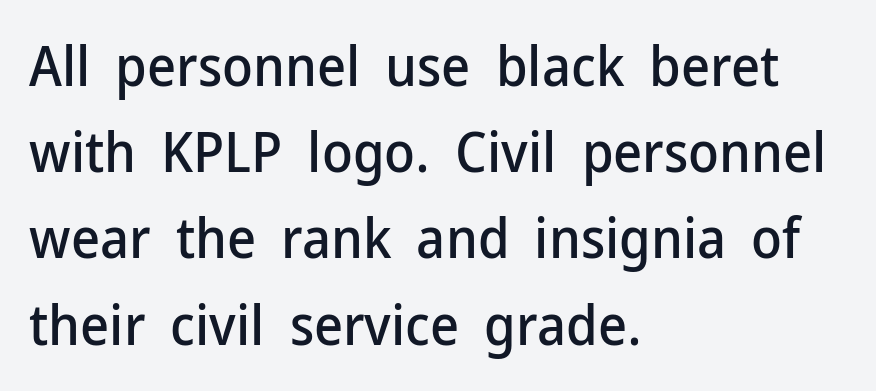
Casual observation: everything's shoved over to the left. The type is set solid horizontally, with unmodified tracking. Looks like regular typesetting: each glyph gets only the width it needs. Compared with typical paragraphs, the rows here are spaced about the same.
